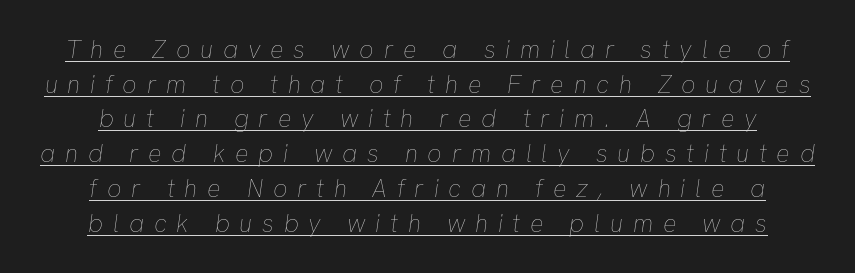
Stroke thickness stays within the range of a standard reading face or lighter. This sample carries an underscore along the baseline area. Normally led — the rows are evenly, conventionally spaced. Letter spacing: wide. It's the slanting kind of type.
